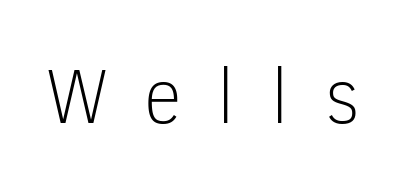
Q: Is the text bold? A: No.
Q: Is the text italic (slanted)? A: No, it is upright.
Q: Is the typeface a serif or a sans-serif typeface? A: Sans-serif.
Q: Is the text underlined? A: No.
Q: Is the spacing between letters normal or unusually wide? A: Unusually wide.
Q: Width (condensed, normal, or wide)? A: Normal.
Q: Stroke contrast? A: Low.
Q: x-height? A: Medium.
Q: Monospaced? A: No.
